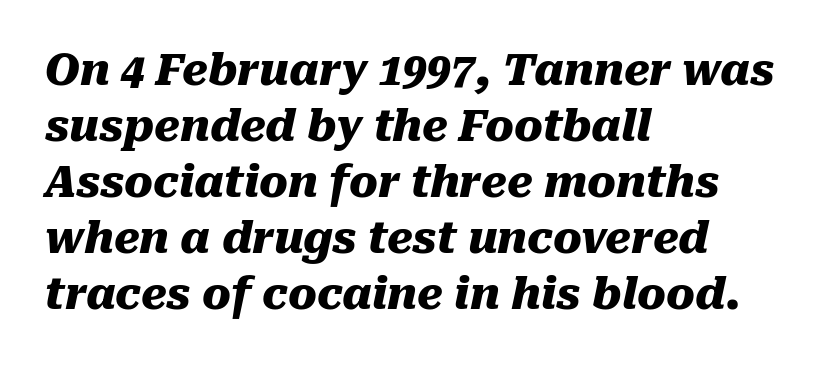
Q: Is the text bold? A: Yes.
Q: Is the text italic (slanted)? A: Yes, it leans right by about 10 degrees.
Q: Is the text underlined? A: No.
Q: How is the paragraph aligned? A: Left-aligned.
Q: Is the spacing between letters normal or unusually wide? A: Normal.
Q: Is the spacing between lines tight, normal or loose? A: Normal.
Q: Width (condensed, normal, or wide)? A: Normal.
Q: Stroke contrast? A: Medium.
Q: x-height? A: Medium.
Q: Monospaced? A: No.
